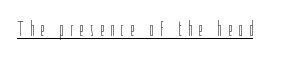
The image shows 21 px text type, upright; set unusually wide letter spacing (+0.3 em), underlined.
